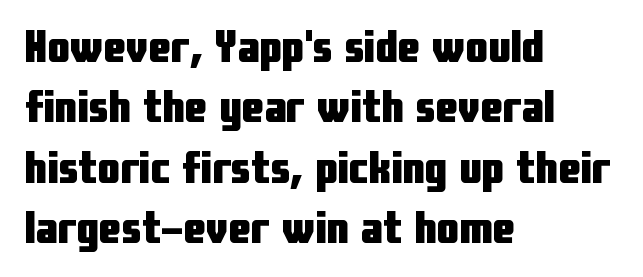
Q: Is the text bold? A: Yes.
Q: Is the text italic (slanted)? A: No, it is upright.
Q: Is the typeface a serif or a sans-serif typeface? A: Sans-serif.
Q: Is the text underlined? A: No.
Q: How is the paragraph aligned? A: Left-aligned.
Q: Is the spacing between letters normal or unusually wide? A: Normal.
Q: Is the spacing between lines tight, normal or loose? A: Normal.
Q: Width (condensed, normal, or wide)? A: Condensed.
Q: Stroke contrast? A: Low.
Q: x-height? A: Medium.
Q: Monospaced? A: No.
